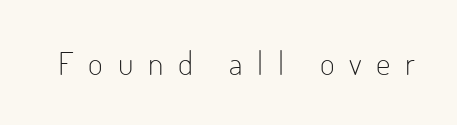
What kind of face is this? One without serifs — a sans. Note the varied advance widths — an 'i' is clearly narrower than an 'm'. Weight: not bold — regular or lighter. The baseline area is clear.
